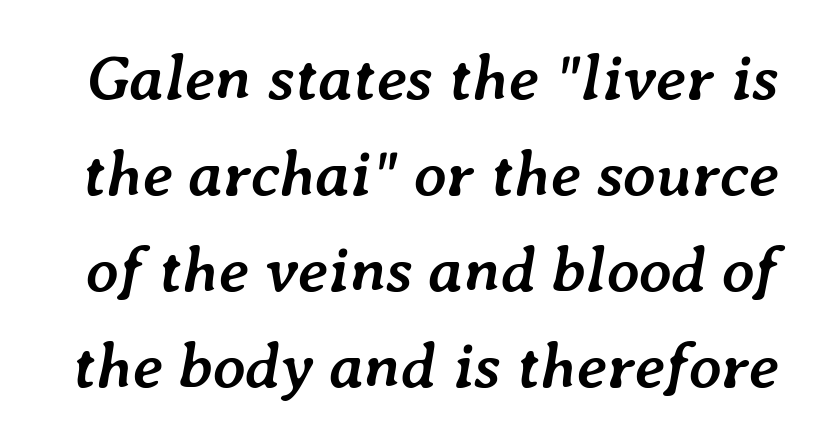
{"italic": "yes", "lean": "right", "slant_degrees": 7, "bold": "yes", "weight": "semibold", "width": "normal", "stroke_contrast": "low", "x_height": "medium", "monospaced": "no", "underline": "no", "line_spacing": "normal", "line_spacing_ratio": 1.5, "letter_spacing": "normal", "letter_spacing_em": 0.0, "glyph_px": 64}
